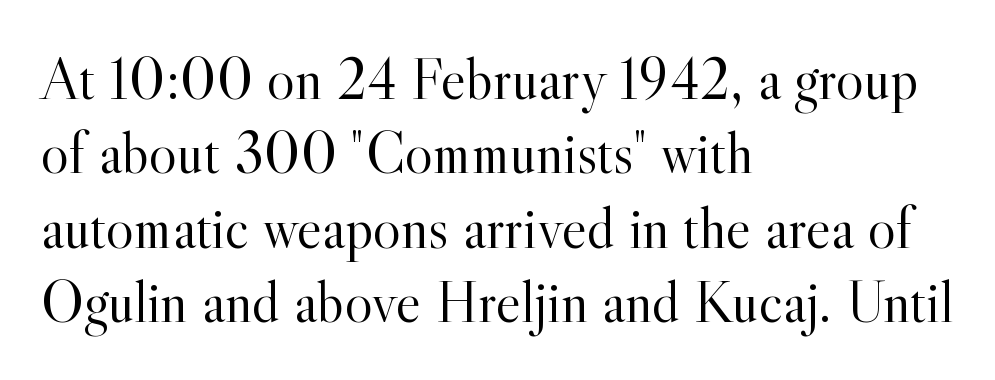
Is there any slant? The stems are plumb. Look at the tracking — it's just the regular setting, nothing added. Think standard paragraph weight, or any step lighter than that. Successive baselines arrive at the customary interval. Which margin do the lines hug? The left one — the right edge is uneven.
